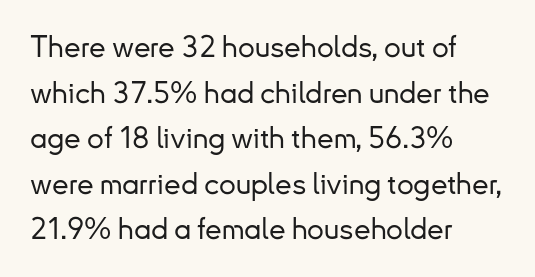
Q: Is the text italic (slanted)? A: No, it is upright.
Q: Is the typeface a serif or a sans-serif typeface? A: Sans-serif.
Q: Is the text underlined? A: No.
Q: How is the paragraph aligned? A: Left-aligned.
Q: Is the spacing between letters normal or unusually wide? A: Normal.
Q: Is the spacing between lines tight, normal or loose? A: Normal.
Q: Width (condensed, normal, or wide)? A: Normal.
Q: Stroke contrast? A: Low.
Q: x-height? A: Small.
Q: Monospaced? A: No.
